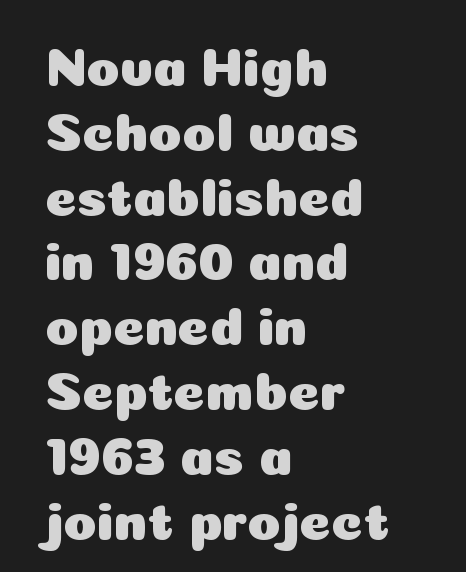
The image shows 54 px sans-serif type, upright; set left-aligned, line spacing 1.2x, normal letter spacing, not underlined; low stroke contrast and a medium x-height.
